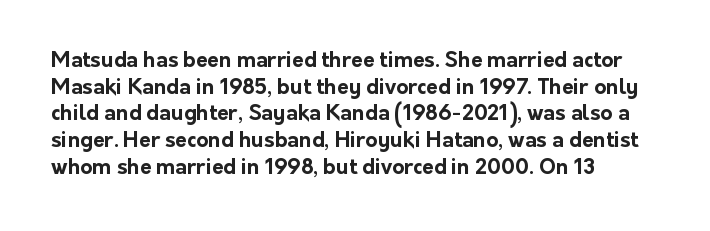
The image shows 21 px bold type, upright; set left-aligned, normal line spacing (1.27x), normal letter spacing, not underlined.
